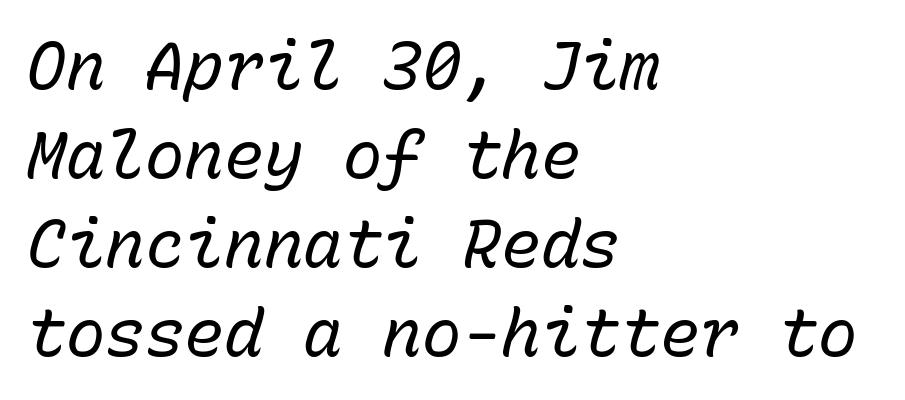
Q: Is the text bold? A: No.
Q: Is the text italic (slanted)? A: Yes, it leans right by about 15 degrees.
Q: Is the text underlined? A: No.
Q: How is the paragraph aligned? A: Left-aligned.
Q: Is the spacing between letters normal or unusually wide? A: Normal.
Q: Is the spacing between lines tight, normal or loose? A: Normal.
Q: Width (condensed, normal, or wide)? A: Normal.
Q: Stroke contrast? A: Low.
Q: x-height? A: Medium.
Q: Monospaced? A: Yes.
